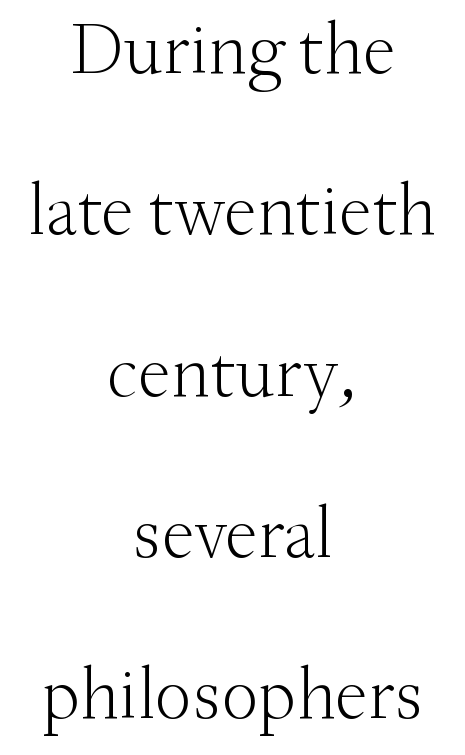
{"serif": "yes", "italic": "no", "bold": "no", "weight": "light", "width": "normal", "stroke_contrast": "medium", "x_height": "small", "monospaced": "no", "underline": "no", "align": "center", "line_spacing": "loose", "line_spacing_ratio": 2.18, "letter_spacing": "normal", "letter_spacing_em": 0.0, "glyph_px": 74}
